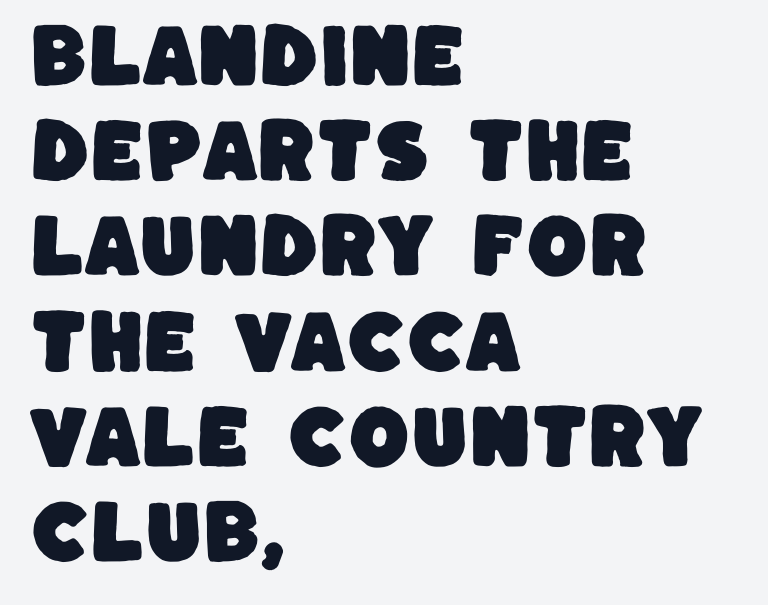
Q: Is the typeface a serif or a sans-serif typeface? A: Sans-serif.
Q: Is the text underlined? A: No.
Q: How is the paragraph aligned? A: Left-aligned.
Q: Is the spacing between letters normal or unusually wide? A: Normal.
Q: Is the spacing between lines tight, normal or loose? A: Normal.
Q: Width (condensed, normal, or wide)? A: Normal.
Q: Stroke contrast? A: Low.
Q: x-height? A: Large.
Q: Monospaced? A: No.
